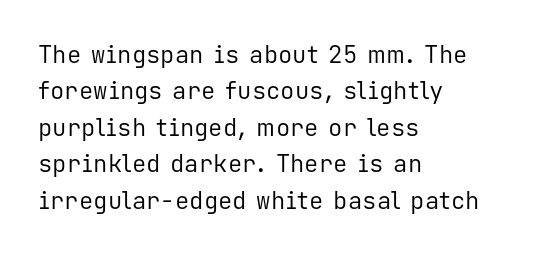
The foot of each line stays bare and open. These lines stack with their left ends in a neat column. Italic: no, the glyphs are upright roman. These lines sit exactly where default settings would place them.
